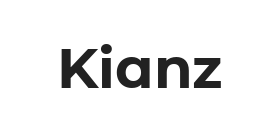
{"serif": "no", "italic": "no", "bold": "yes", "weight": "bold", "width": "normal", "stroke_contrast": "low", "x_height": "medium", "monospaced": "no", "underline": "no", "letter_spacing": "normal", "letter_spacing_em": 0.0, "glyph_px": 56}
